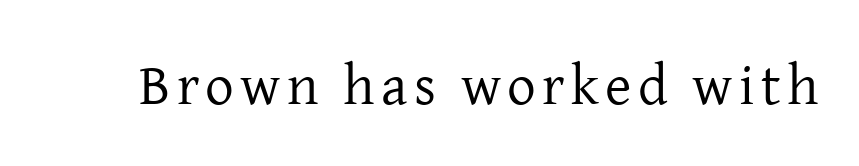
The font is comparable to plain body text, perhaps lighter. A typesetter would label this face a serif. Plain, unruled lines of type. Posture: straight, roman, zero tilt.
